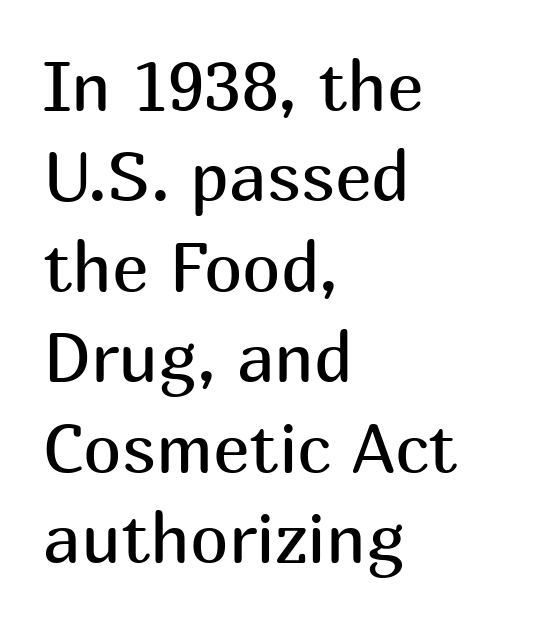
Q: Is the text bold? A: No.
Q: Is the text italic (slanted)? A: No, it is upright.
Q: Is the typeface a serif or a sans-serif typeface? A: Sans-serif.
Q: Is the text underlined? A: No.
Q: How is the paragraph aligned? A: Left-aligned.
Q: Is the spacing between letters normal or unusually wide? A: Normal.
Q: Is the spacing between lines tight, normal or loose? A: Normal.
Q: Width (condensed, normal, or wide)? A: Normal.
Q: Stroke contrast? A: Medium.
Q: x-height? A: Medium.
Q: Monospaced? A: No.
